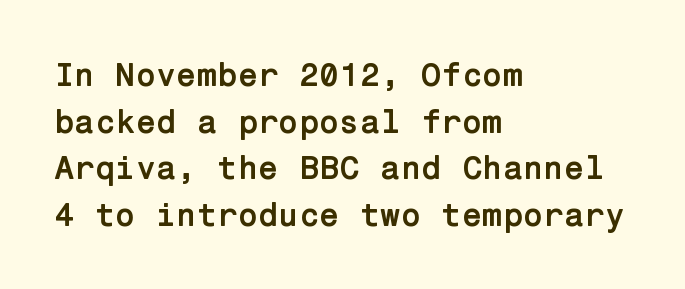
This sample uses plain, unmodified letter spacing. Look at the bottom of the vertical strokes: they stop flat, with no serifs. Each new line begins a customary step beneath the previous one. Bare-footed words on every line. Is there any slant? The stems are plumb. The typesetter chose a ragged-right arrangement here.
